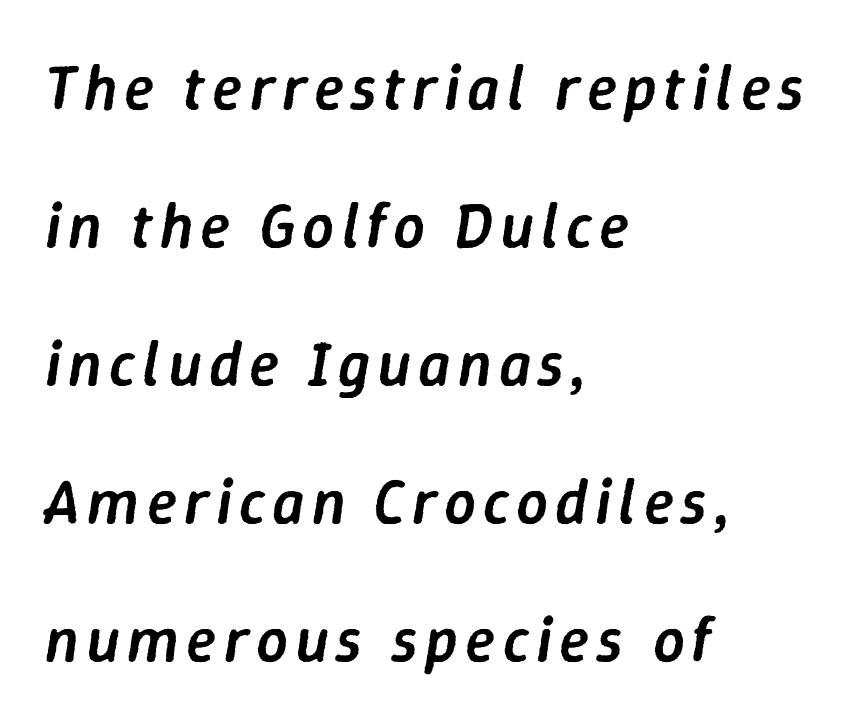
Character widths vary here, with narrow letters taking less room than wide ones. Notice the strokes are somewhat thickened but not fully heavy: this is a semibold. Summary of vertical rhythm: relaxed, with wide interline spacing. Letters rest on an invisible, unmarked baseline.
